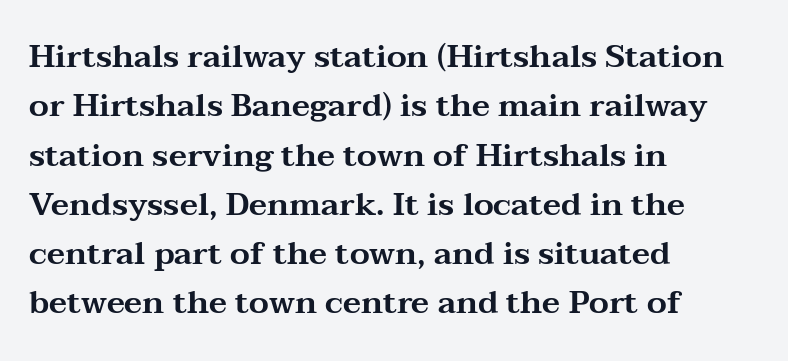
This rendering features lettering with no underline. No italicization has been applied; the sample stays upright. These lines keep a tight, regular rhythm from letter to letter. These lines are rendered in a variable-pitch font.
